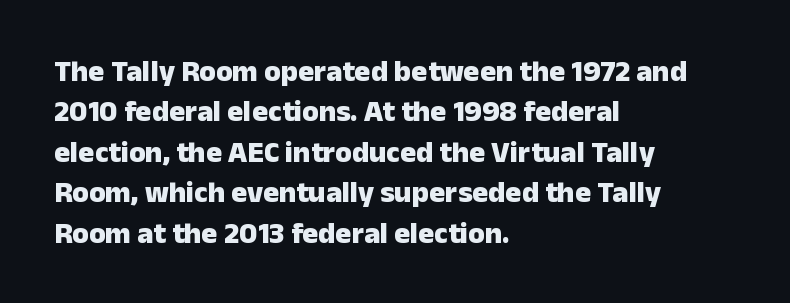
The image shows 30 px heavy sans-serif type, upright; set left-aligned, normal line spacing (1.35x), normal letter spacing, not underlined; low stroke contrast and a medium x-height.
